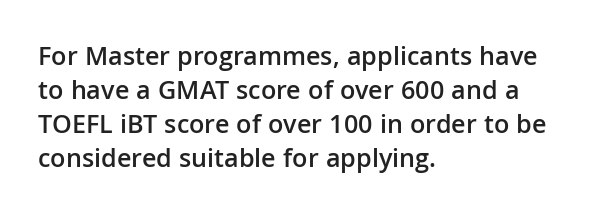
{"italic": "no", "bold": "semi", "underline": "no", "align": "left", "line_spacing": "normal", "line_spacing_ratio": 1.26, "letter_spacing": "normal", "letter_spacing_em": 0.0, "glyph_px": 27}
